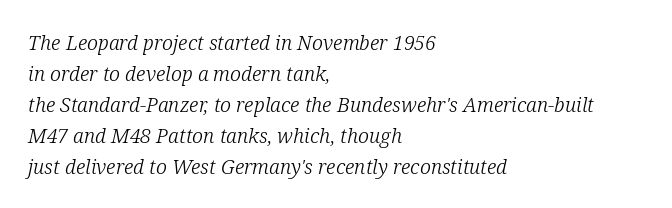
{"italic": "yes", "lean": "right", "slant_degrees": 12, "bold": "no", "underline": "no", "align": "left", "line_spacing": "normal", "line_spacing_ratio": 1.55, "letter_spacing": "normal", "letter_spacing_em": 0.0, "glyph_px": 20}
